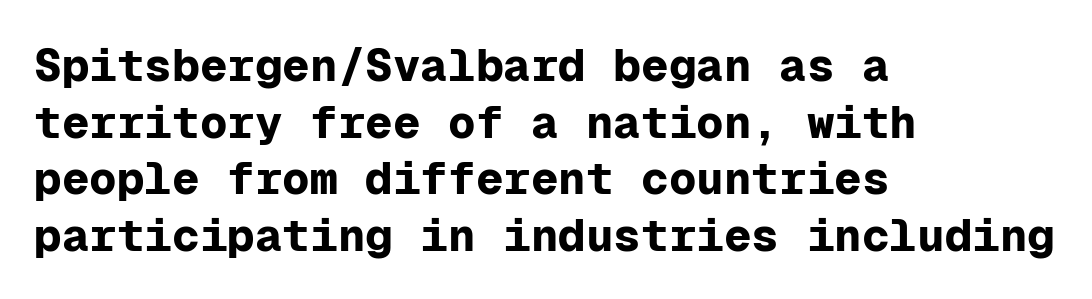
Strokes here are thick enough to call this a true bold. A student would call this left alignment; a typographer would say flush left, rag right. Font category for this specimen: sans-serif. The face used here is monospaced, like something from a code editor. Honestly, there is no underline to notice here at all.
